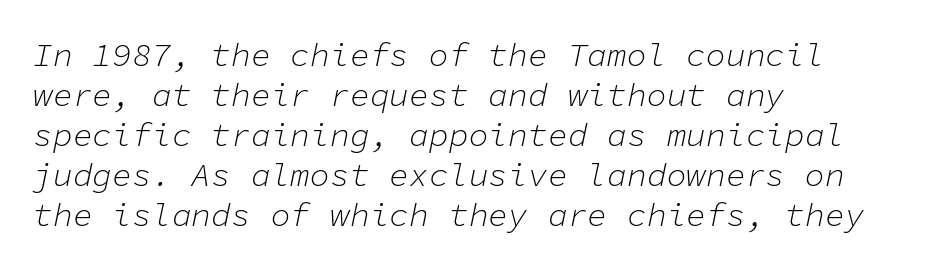
The image shows 33 px light type, italic (leaning right), monospaced; set left-aligned, line spacing 1.21x, normal letter spacing, not underlined; low stroke contrast and a medium x-height.
